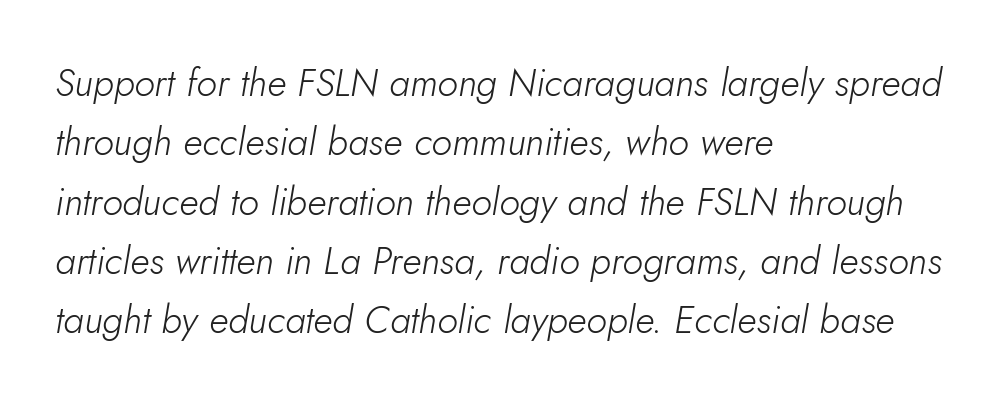
Visually the block forms a straight wall on the left and a jagged coastline on the right. No letter is thick-stroked: the sample isn't bold. Rendered with sloped, italic letterforms. The letters advance in unequal steps, a hallmark of proportional type.
